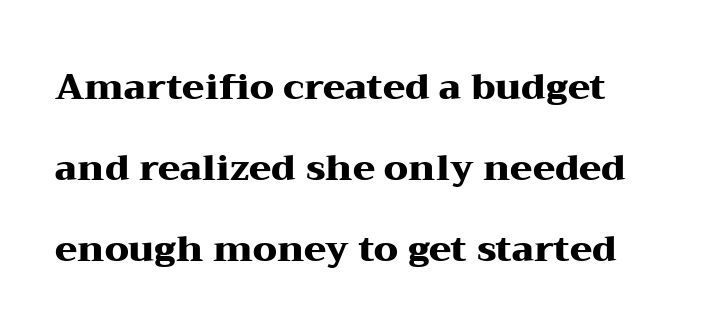
The image shows 36 px heavy, wide serif type, upright; set loose line spacing (2.25x), normal letter spacing, not underlined; medium stroke contrast and a medium x-height.
